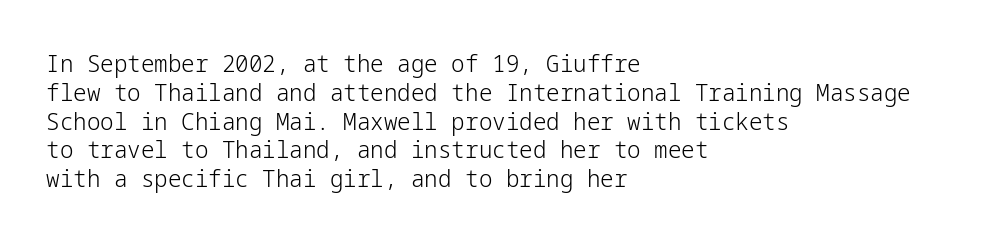
{"italic": "no", "bold": "no", "underline": "no", "align": "left", "line_spacing_ratio": 1.2, "letter_spacing": "normal", "letter_spacing_em": 0.0, "glyph_px": 24}
